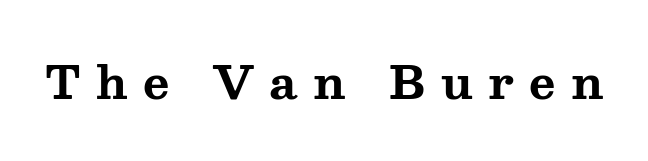
{"serif": "yes", "italic": "no", "bold": "yes", "weight": "bold", "width": "wide", "stroke_contrast": "medium", "x_height": "medium", "monospaced": "no", "underline": "no", "letter_spacing": "wide", "letter_spacing_em": 0.34, "glyph_px": 45}
